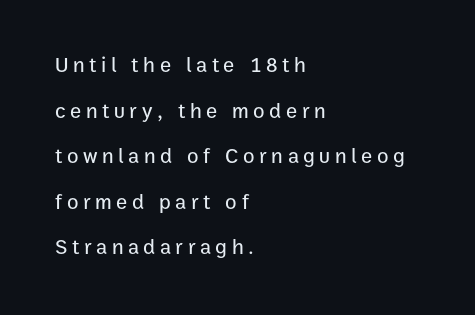
{"italic": "no", "underline": "no", "align": "left", "line_spacing": "loose", "line_spacing_ratio": 2.17, "letter_spacing": "wide", "letter_spacing_em": 0.22, "glyph_px": 21}
